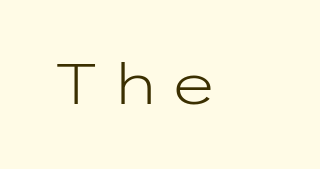
The image shows 56 px light, wide sans-serif type, upright; set not underlined; low stroke contrast and a medium x-height.
